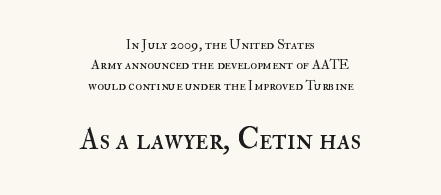
Looks like regular typesetting: each glyph gets only the width it needs. Successive baselines arrive at the customary interval. Which chunk is bigger? The second one — the bottom block dwarfs the top. Each row of text sits above clean, open space. Where is the straight margin? There isn't one; the lines are centered. Ink coverage per letter is moderate at most.
